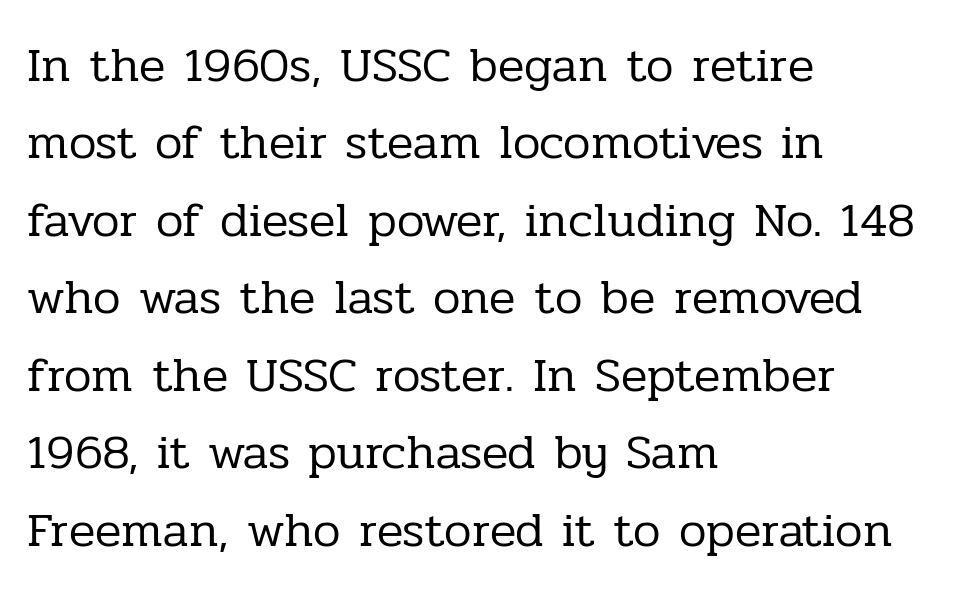
{"serif": "yes", "italic": "no", "bold": "no", "weight": "regular", "width": "normal", "stroke_contrast": "low", "x_height": "medium", "monospaced": "no", "underline": "no", "align": "left", "line_spacing": "normal", "line_spacing_ratio": 1.58, "letter_spacing": "normal", "letter_spacing_em": 0.0, "glyph_px": 49}
